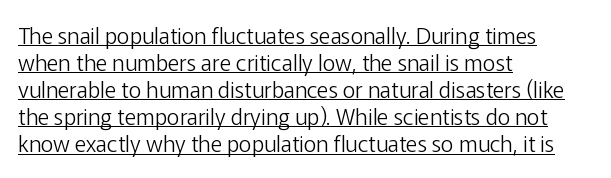
Q: Is the text bold? A: No.
Q: Is the text italic (slanted)? A: No, it is upright.
Q: Is the text underlined? A: Yes.
Q: How is the paragraph aligned? A: Left-aligned.
Q: Is the spacing between letters normal or unusually wide? A: Normal.
